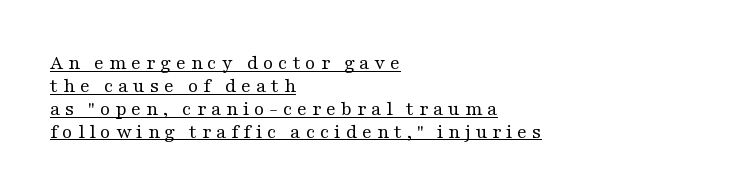
Q: Is the text bold? A: No.
Q: Is the text italic (slanted)? A: No, it is upright.
Q: Is the text underlined? A: Yes.
Q: How is the paragraph aligned? A: Left-aligned.
Q: Is the spacing between letters normal or unusually wide? A: Unusually wide.
Q: Is the spacing between lines tight, normal or loose? A: Tight.
